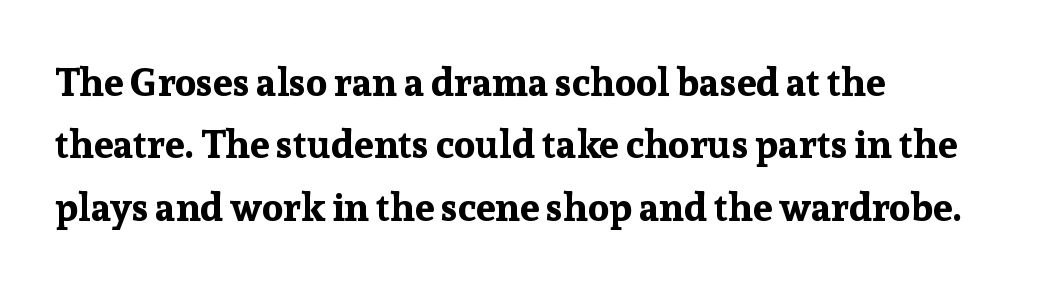
{"serif": "yes", "italic": "no", "bold": "yes", "weight": "bold", "width": "normal", "stroke_contrast": "low", "x_height": "medium", "monospaced": "no", "underline": "no", "align": "left", "line_spacing": "normal", "line_spacing_ratio": 1.6, "letter_spacing": "normal", "letter_spacing_em": 0.0, "glyph_px": 39}
